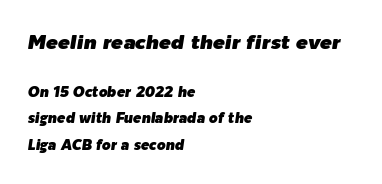
The image shows 20 px text type, italic (leaning right); set left-aligned, line spacing 1.89x, normal letter spacing, not underlined; the first (top) block is 1.43x larger.
